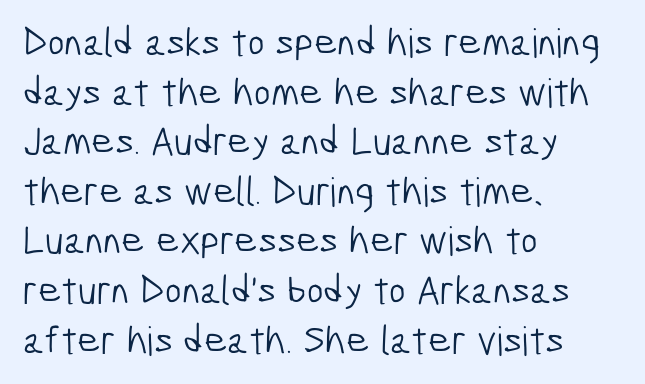
Q: Is the text bold? A: No.
Q: Is the typeface a serif or a sans-serif typeface? A: Sans-serif.
Q: Is the text underlined? A: No.
Q: How is the paragraph aligned? A: Left-aligned.
Q: Is the spacing between letters normal or unusually wide? A: Normal.
Q: Width (condensed, normal, or wide)? A: Condensed.
Q: Stroke contrast? A: Low.
Q: x-height? A: Medium.
Q: Monospaced? A: No.
